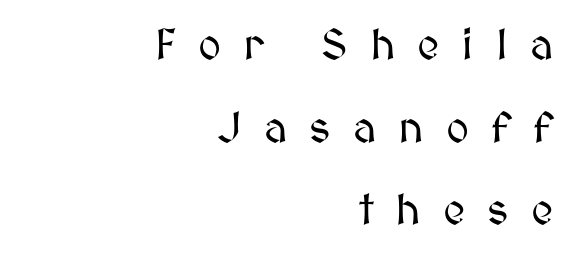
{"italic": "no", "width": "normal", "stroke_contrast": "medium", "x_height": "medium", "monospaced": "no", "underline": "no", "align": "right", "line_spacing_ratio": 1.88, "letter_spacing": "wide", "letter_spacing_em": 0.5, "glyph_px": 44}
